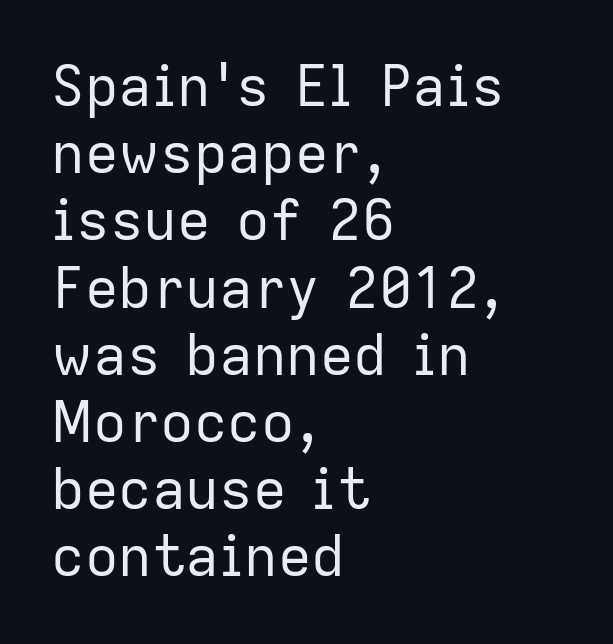
{"serif": "no", "italic": "no", "bold": "no", "weight": "regular", "width": "normal", "stroke_contrast": "low", "x_height": "medium", "monospaced": "no", "underline": "no", "align": "left", "line_spacing_ratio": 1.2, "letter_spacing": "normal", "letter_spacing_em": 0.0, "glyph_px": 56}
